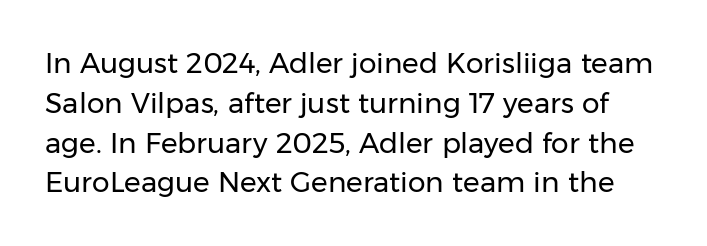
{"serif": "no", "italic": "no", "bold": "no", "weight": "regular", "width": "normal", "stroke_contrast": "low", "x_height": "medium", "monospaced": "no", "underline": "no", "line_spacing": "normal", "line_spacing_ratio": 1.42, "letter_spacing": "normal", "letter_spacing_em": 0.0, "glyph_px": 28}
